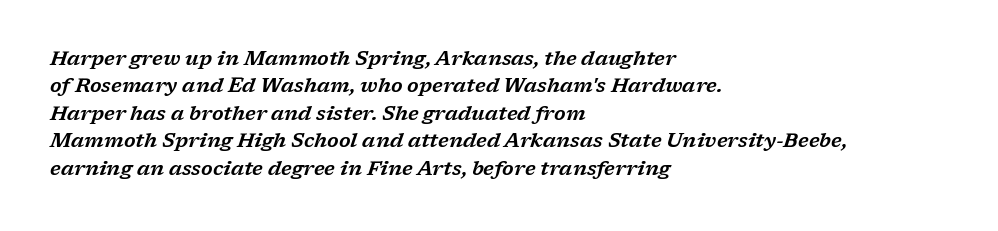
Q: Is the text italic (slanted)? A: Yes, it leans right by about 17 degrees.
Q: Is the text underlined? A: No.
Q: How is the paragraph aligned? A: Left-aligned.
Q: Is the spacing between letters normal or unusually wide? A: Normal.
Q: Is the spacing between lines tight, normal or loose? A: Normal.
